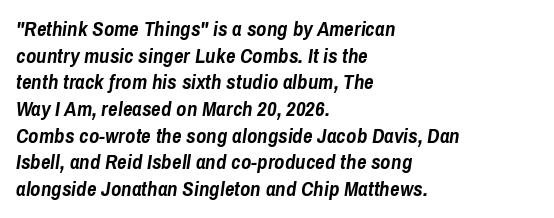
The image shows 21 px bold type, italic (leaning right); set left-aligned, normal line spacing (1.27x), normal letter spacing, not underlined.
